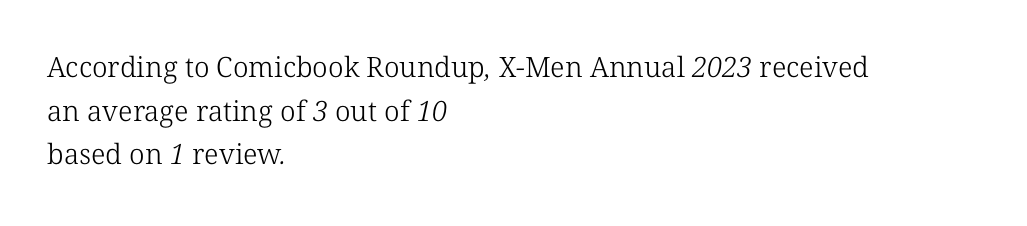
The image shows 28 px light serif type; set left-aligned, normal line spacing (1.56x), normal letter spacing, not underlined; low stroke contrast and a medium x-height.
